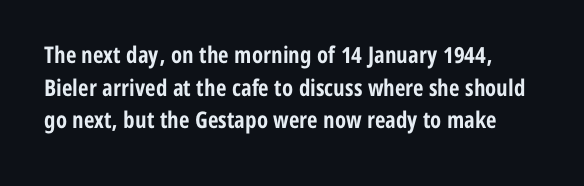
Typographic density is high because the face is bold. Type without underlining. The axis of the letterforms is exactly vertical. A typesetter would call this zero additional tracking.
